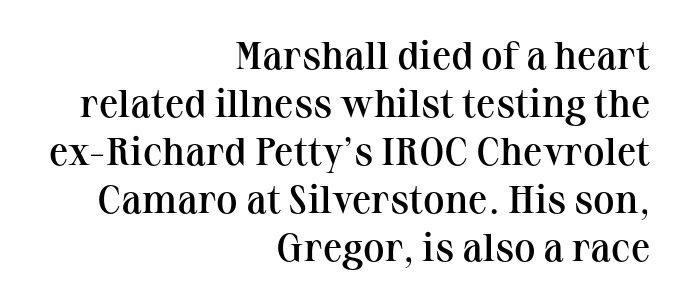
The image shows 39 px semibold serif type, upright; set right-aligned, line spacing 1.23x, normal letter spacing, not underlined; medium stroke contrast and a medium x-height.
